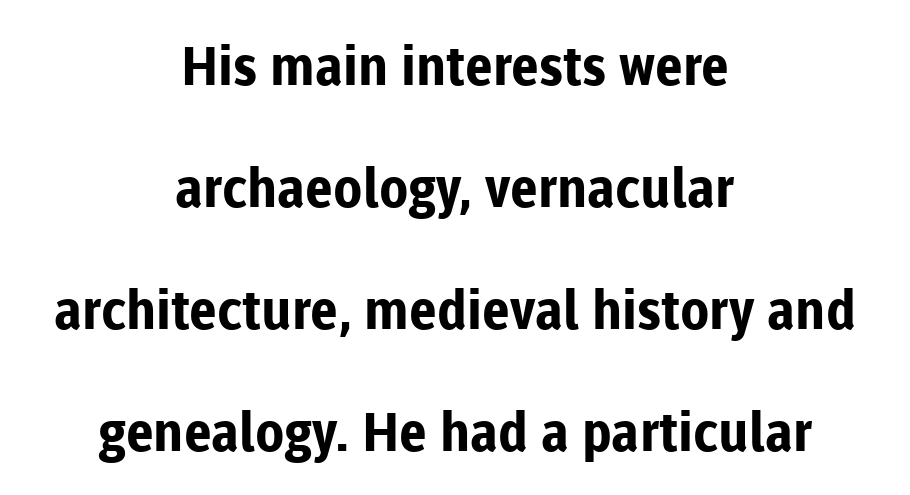
The letterforms sit shoulder to shoulder at normal distance. Bold? Absolutely — the strokes are thick and heavy. The vertical gap from one line to the next is large. I'd call this a sans setting — the letters go barefoot. These lines are centered, leaving both edges ragged. The passage shown is typed in a proportional face where columns would drift.
